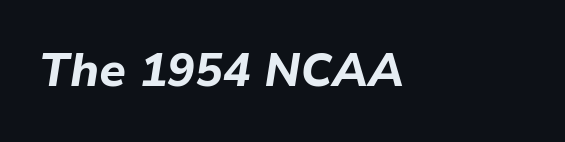
Q: Is the text bold? A: Yes.
Q: Is the text italic (slanted)? A: Yes, it leans right by about 9 degrees.
Q: Is the text underlined? A: No.
Q: How is the paragraph aligned? A: Left-aligned.
Q: Is the spacing between letters normal or unusually wide? A: Normal.
Q: Width (condensed, normal, or wide)? A: Normal.
Q: Stroke contrast? A: Low.
Q: x-height? A: Medium.
Q: Monospaced? A: No.
